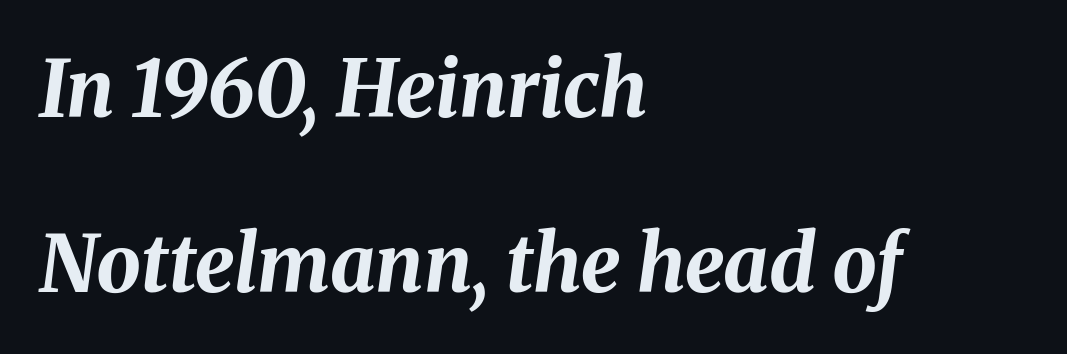
The image shows 79 px bold type, italic (leaning right); set left-aligned, loose line spacing (2.22x), normal letter spacing, not underlined; medium stroke contrast and a medium x-height.
